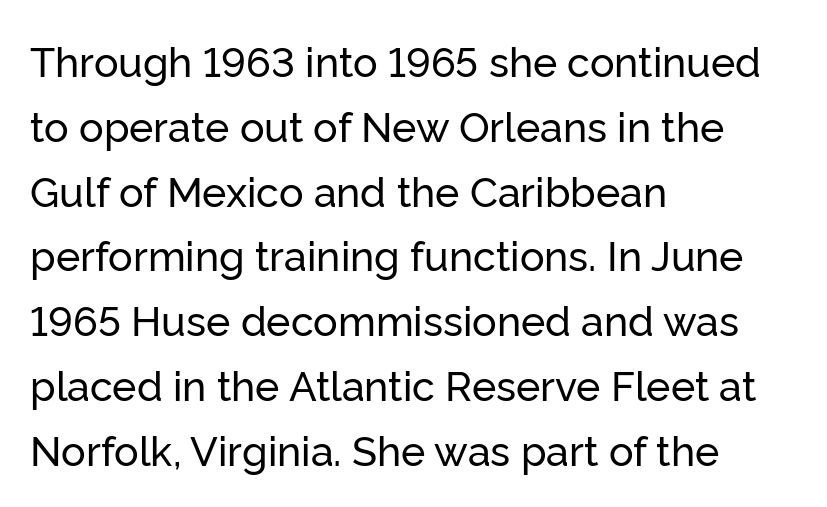
{"serif": "no", "italic": "no", "width": "normal", "stroke_contrast": "low", "x_height": "medium", "monospaced": "no", "underline": "no", "align": "left", "line_spacing": "normal", "line_spacing_ratio": 1.58, "letter_spacing": "normal", "letter_spacing_em": 0.0, "glyph_px": 41}
